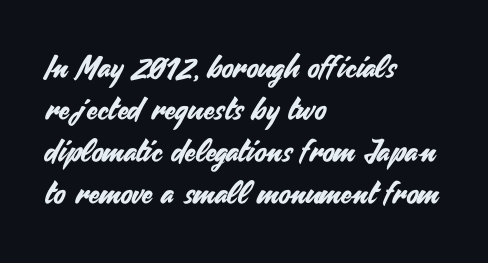
{"serif": "no", "width": "normal", "stroke_contrast": "medium", "x_height": "small", "monospaced": "no", "underline": "no", "align": "left", "line_spacing": "normal", "line_spacing_ratio": 1.35, "letter_spacing": "normal", "letter_spacing_em": 0.0, "glyph_px": 31}
